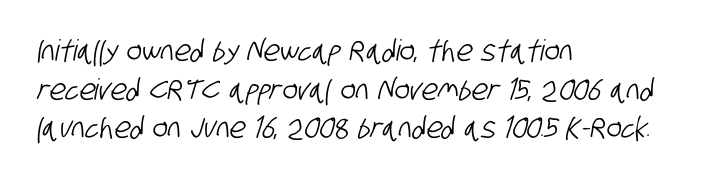
Q: Is the typeface a serif or a sans-serif typeface? A: Sans-serif.
Q: Is the text underlined? A: No.
Q: How is the paragraph aligned? A: Left-aligned.
Q: Is the spacing between letters normal or unusually wide? A: Normal.
Q: Is the spacing between lines tight, normal or loose? A: Normal.
Q: Width (condensed, normal, or wide)? A: Condensed.
Q: Stroke contrast? A: Low.
Q: x-height? A: Large.
Q: Monospaced? A: No.
